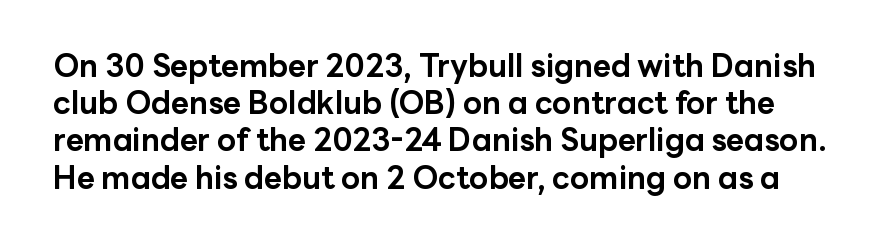
A typesetter would label this face a sans. Lines of text with bare space underneath. Does the lettering tilt? It doesn't — this is upright. As a designer I'd log this as weight 700, bold. Think of a printed novel: that variable character pitch is what you see here. How are the letters spaced? Ordinarily, with no added tracking.
